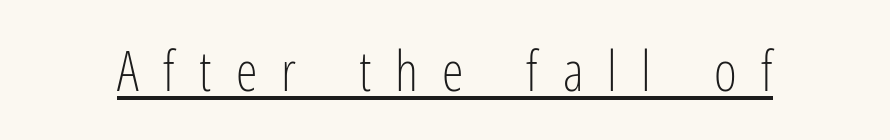
No extra ink here — the face is not bold. Is this a fixed-width face? No — the glyphs have proportional, varying widths. The designer went with a sans here, leaving each stem footless. Descenders here cross a horizontal rule under the line. Caption: expanded tracking, letters set apart. Vertical strokes here are truly vertical.
